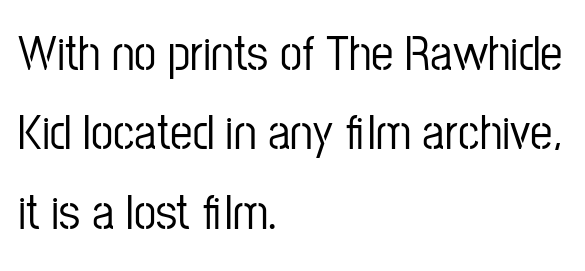
Q: Is the text italic (slanted)? A: No, it is upright.
Q: Is the typeface a serif or a sans-serif typeface? A: Sans-serif.
Q: Is the text underlined? A: No.
Q: How is the paragraph aligned? A: Left-aligned.
Q: Is the spacing between letters normal or unusually wide? A: Normal.
Q: Is the spacing between lines tight, normal or loose? A: Normal.
Q: Width (condensed, normal, or wide)? A: Condensed.
Q: Stroke contrast? A: Low.
Q: x-height? A: Medium.
Q: Monospaced? A: No.
